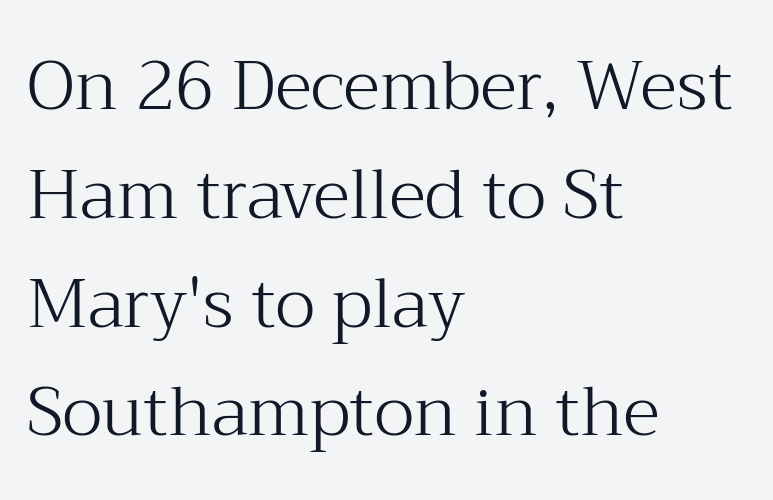
The image shows 68 px light serif type, upright; set left-aligned, normal line spacing (1.6x), normal letter spacing, not underlined; medium stroke contrast and a medium x-height.
